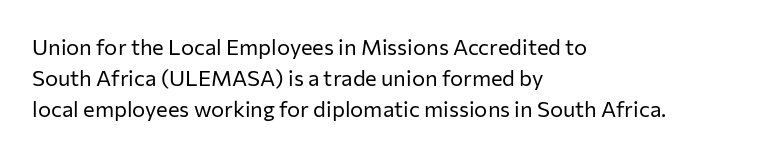
{"italic": "no", "bold": "no", "underline": "no", "align": "left", "line_spacing": "normal", "line_spacing_ratio": 1.4, "letter_spacing": "normal", "letter_spacing_em": 0.0, "glyph_px": 22}
